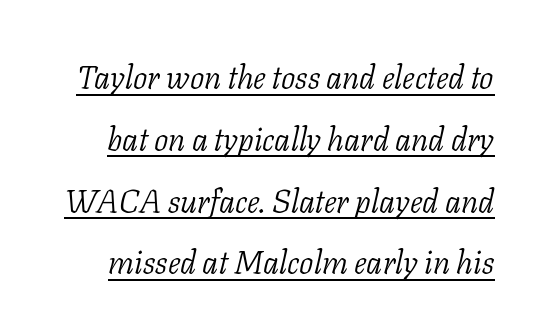
Q: Is the text bold? A: No.
Q: Is the text italic (slanted)? A: Yes, it leans right by about 11 degrees.
Q: Is the typeface a serif or a sans-serif typeface? A: Serif.
Q: Is the text underlined? A: Yes.
Q: Is the spacing between letters normal or unusually wide? A: Normal.
Q: Is the spacing between lines tight, normal or loose? A: Loose.
Q: Width (condensed, normal, or wide)? A: Normal.
Q: Stroke contrast? A: Low.
Q: x-height? A: Medium.
Q: Monospaced? A: No.
